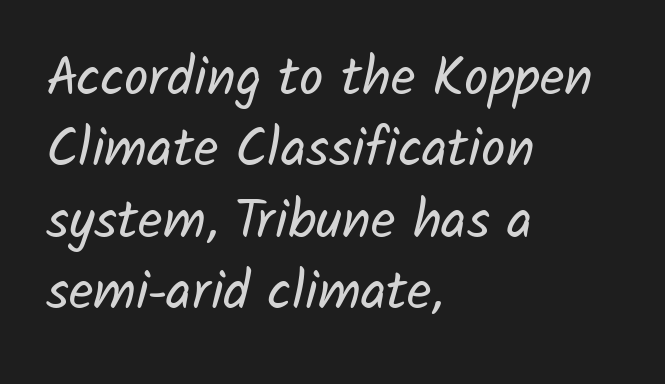
The image shows 54 px regular-weight sans-serif type; set left-aligned, normal line spacing (1.32x), normal letter spacing, not underlined; low stroke contrast and a medium x-height.
